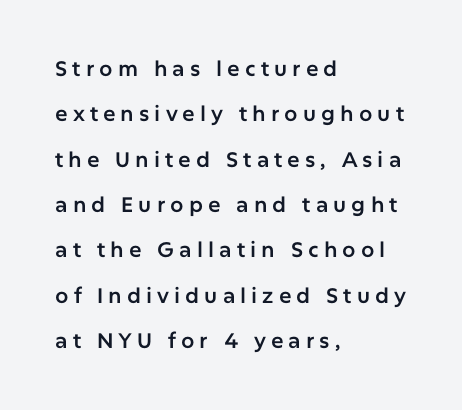
The image shows 21 px text type, upright; set left-aligned, loose line spacing (2.16x), unusually wide letter spacing (+0.24 em), not underlined.
